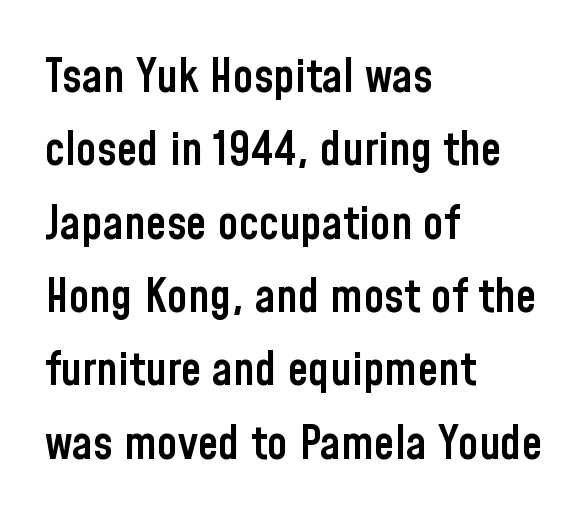
On the weight axis this lands at semibold, roughly 600. Notice how the passage keeps a crisp vertical edge on the left only. These lines were composed using upright roman letters. Do the characters align in a grid? No, the font is proportional. The face used here is rendered with its standard letterfit. Examine the stroke ends and you'll find no serifs.
